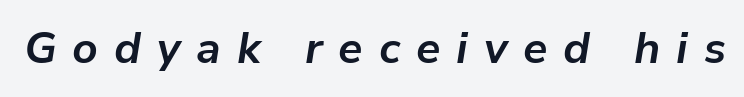
Q: Is the text bold? A: Yes.
Q: Is the text italic (slanted)? A: Yes, it leans right by about 9 degrees.
Q: Is the text underlined? A: No.
Q: Is the spacing between letters normal or unusually wide? A: Unusually wide.
Q: Width (condensed, normal, or wide)? A: Normal.
Q: Stroke contrast? A: Low.
Q: x-height? A: Medium.
Q: Monospaced? A: No.
